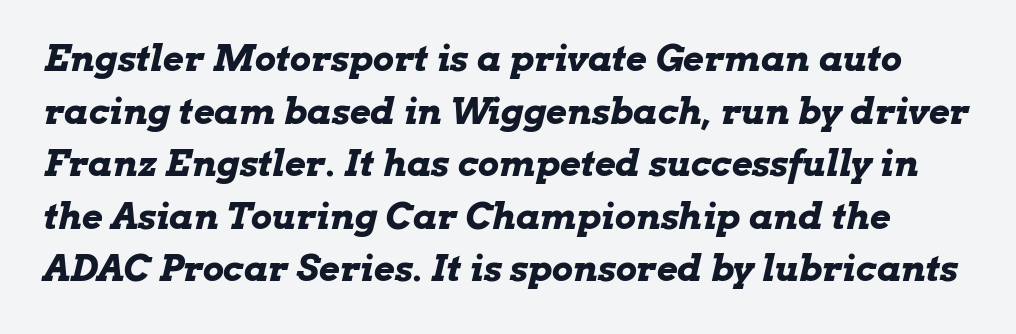
Compared with typical paragraphs, the rows here are spaced about the same. You could not count columns in this text — the font is proportionally spaced. The passage shown is emphatically bold. The specimen reads as italic at a glance. This rendering features lettering with no underline. Each word holds together tightly as a unit, with standard inter-letter gaps.
